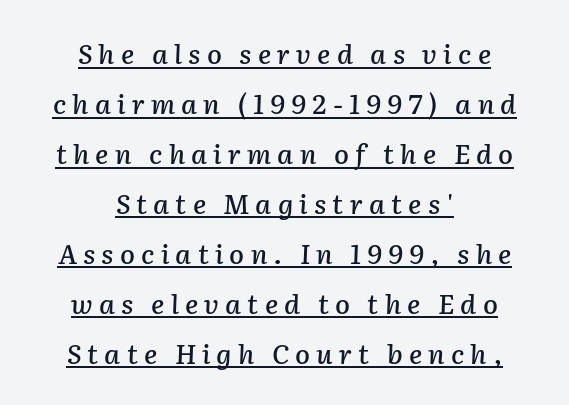
{"italic": "yes", "lean": "right", "slant_degrees": 2, "underline": "yes", "align": "center", "line_spacing_ratio": 1.85, "letter_spacing": "wide", "letter_spacing_em": 0.23, "glyph_px": 27}
